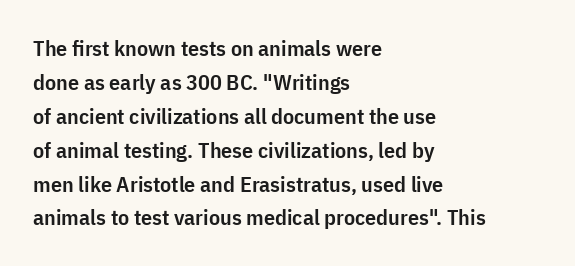
Notice how the stems are strictly vertical — no italics here. The passage shown has conventional tracking throughout. As a designer I'd log this as weight 600, semibold. Line beginnings align vertically; line endings do not.
